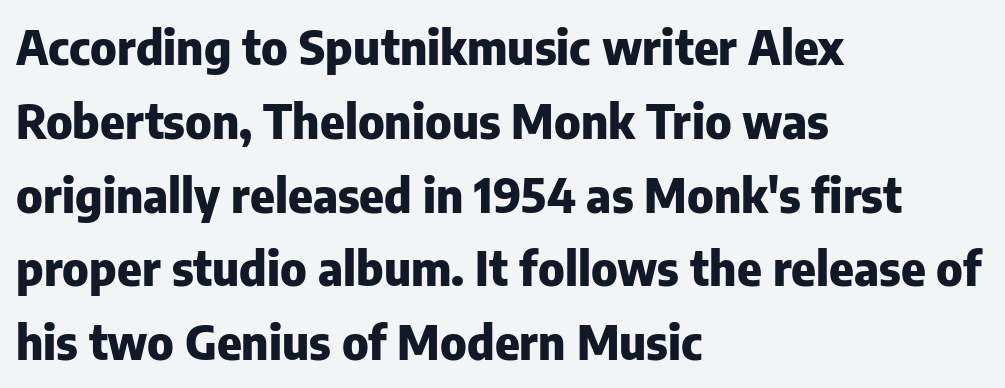
Q: Is the text bold? A: Yes.
Q: Is the text italic (slanted)? A: No, it is upright.
Q: Is the typeface a serif or a sans-serif typeface? A: Sans-serif.
Q: Is the text underlined? A: No.
Q: How is the paragraph aligned? A: Left-aligned.
Q: Is the spacing between letters normal or unusually wide? A: Normal.
Q: Is the spacing between lines tight, normal or loose? A: Normal.
Q: Width (condensed, normal, or wide)? A: Normal.
Q: Stroke contrast? A: Low.
Q: x-height? A: Medium.
Q: Monospaced? A: No.
